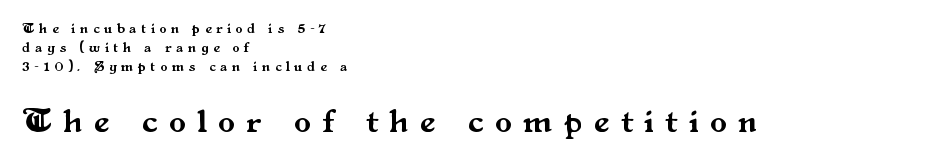
The image shows 34 px serif type, upright; set left-aligned, normal line spacing (1.34x), unusually wide letter spacing (+0.35 em), not underlined; the second (bottom) block is 2.43x larger; medium stroke contrast and a small x-height.
